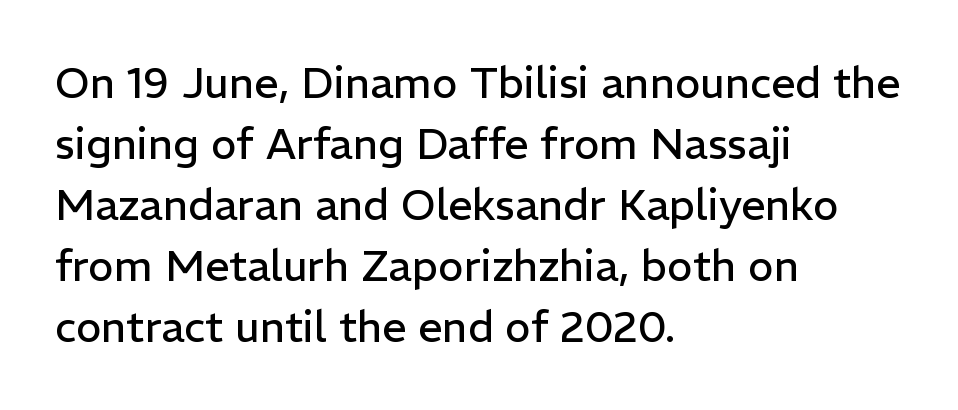
Q: Is the text bold? A: No.
Q: Is the text italic (slanted)? A: No, it is upright.
Q: Is the typeface a serif or a sans-serif typeface? A: Sans-serif.
Q: Is the text underlined? A: No.
Q: How is the paragraph aligned? A: Left-aligned.
Q: Is the spacing between letters normal or unusually wide? A: Normal.
Q: Is the spacing between lines tight, normal or loose? A: Normal.
Q: Width (condensed, normal, or wide)? A: Normal.
Q: Stroke contrast? A: Low.
Q: x-height? A: Medium.
Q: Monospaced? A: No.
